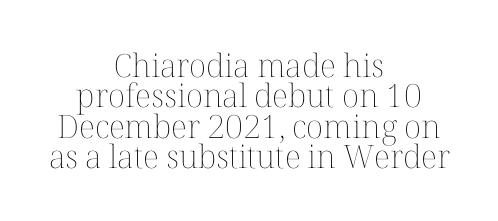
The image shows 32 px thin type, upright; set centered, tight line spacing (0.95x), normal letter spacing, not underlined; medium stroke contrast and a medium x-height.
